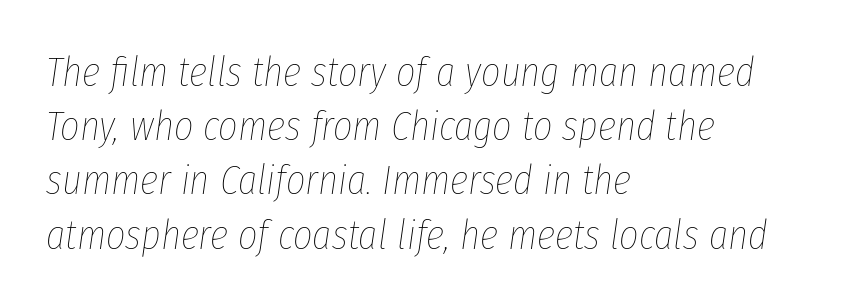
The image shows 42 px thin, condensed type, italic (leaning right); set left-aligned, normal line spacing (1.29x), normal letter spacing, not underlined; low stroke contrast and a medium x-height.
